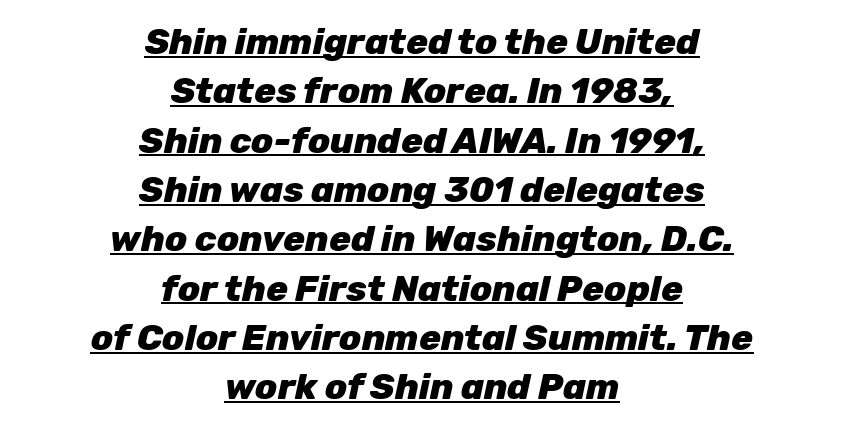
The image shows 36 px heavy type, italic (leaning right); set centered, normal line spacing (1.37x), normal letter spacing, underlined; low stroke contrast and a medium x-height.
